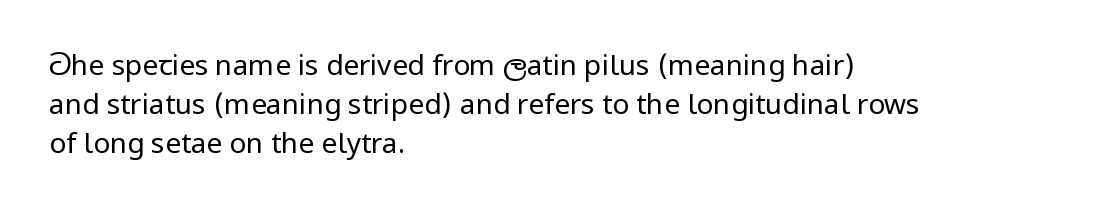
{"serif": "no", "italic": "no", "bold": "no", "weight": "regular", "width": "normal", "stroke_contrast": "low", "x_height": "medium", "monospaced": "no", "underline": "no", "align": "left", "line_spacing": "normal", "line_spacing_ratio": 1.4, "letter_spacing": "normal", "letter_spacing_em": 0.0, "glyph_px": 28}
